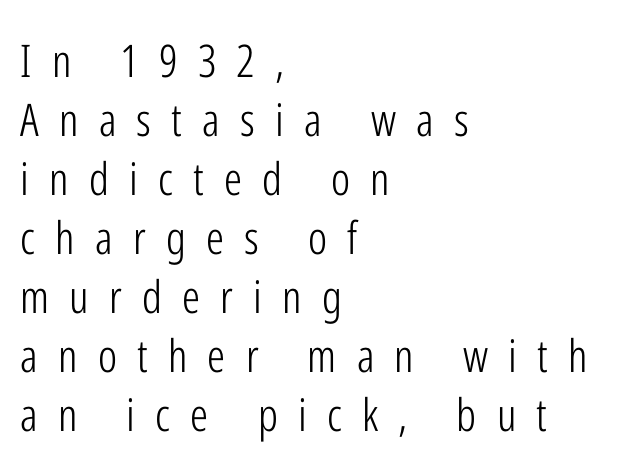
Line spacing here is normal. Notice how the passage keeps a crisp vertical edge on the left only. Think standard paragraph weight, or any step lighter than that. Posture: straight, roman, zero tilt. This rendering widens character spacing well past its baseline value.
